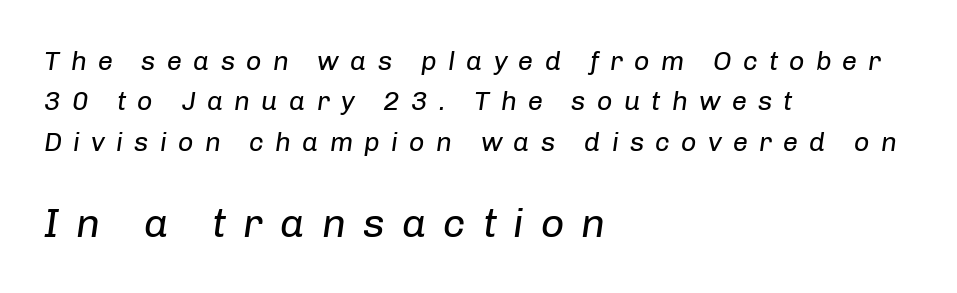
The image shows 41 px regular-weight type, italic (leaning right); set left-aligned, normal line spacing (1.5x), unusually wide letter spacing (+0.41 em), not underlined; the second (bottom) block is 1.52x larger; low stroke contrast and a medium x-height.
